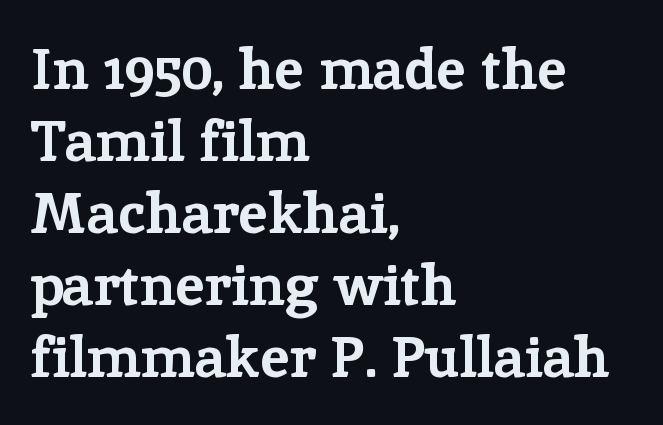
The image shows 58 px bold serif type, upright; set left-aligned, line spacing 1.24x, normal letter spacing, not underlined; low stroke contrast and a medium x-height.
